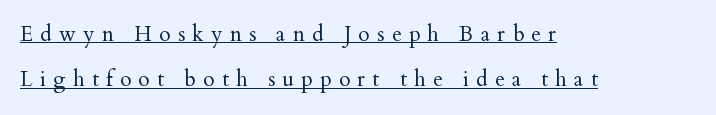
{"italic": "no", "bold": "no", "underline": "yes", "align": "left", "line_spacing": "loose", "line_spacing_ratio": 2.16, "letter_spacing": "wide", "letter_spacing_em": 0.35, "glyph_px": 21}
